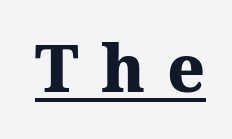
Q: Is the text bold? A: Yes.
Q: Is the text italic (slanted)? A: No, it is upright.
Q: Is the typeface a serif or a sans-serif typeface? A: Serif.
Q: Is the text underlined? A: Yes.
Q: Is the spacing between letters normal or unusually wide? A: Unusually wide.
Q: Width (condensed, normal, or wide)? A: Normal.
Q: Stroke contrast? A: Medium.
Q: x-height? A: Medium.
Q: Monospaced? A: No.
